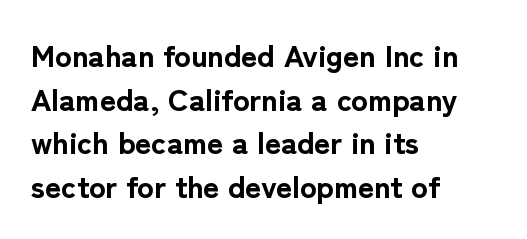
Q: Is the text bold? A: Yes.
Q: Is the text italic (slanted)? A: No, it is upright.
Q: Is the typeface a serif or a sans-serif typeface? A: Sans-serif.
Q: Is the text underlined? A: No.
Q: How is the paragraph aligned? A: Left-aligned.
Q: Is the spacing between letters normal or unusually wide? A: Normal.
Q: Is the spacing between lines tight, normal or loose? A: Normal.
Q: Width (condensed, normal, or wide)? A: Normal.
Q: Stroke contrast? A: Low.
Q: x-height? A: Medium.
Q: Monospaced? A: No.
